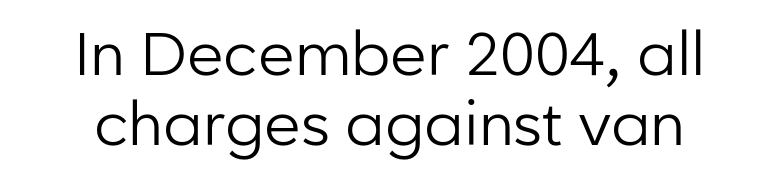
The image shows 60 px regular-weight sans-serif type, upright; set line spacing 1.16x, normal letter spacing, not underlined; low stroke contrast and a medium x-height.
